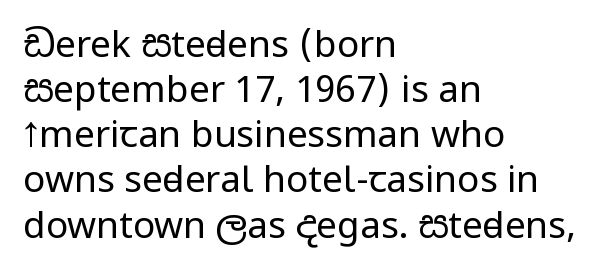
Q: Is the text bold? A: No.
Q: Is the text italic (slanted)? A: No, it is upright.
Q: Is the typeface a serif or a sans-serif typeface? A: Sans-serif.
Q: Is the text underlined? A: No.
Q: How is the paragraph aligned? A: Left-aligned.
Q: Is the spacing between letters normal or unusually wide? A: Normal.
Q: Width (condensed, normal, or wide)? A: Condensed.
Q: Stroke contrast? A: Low.
